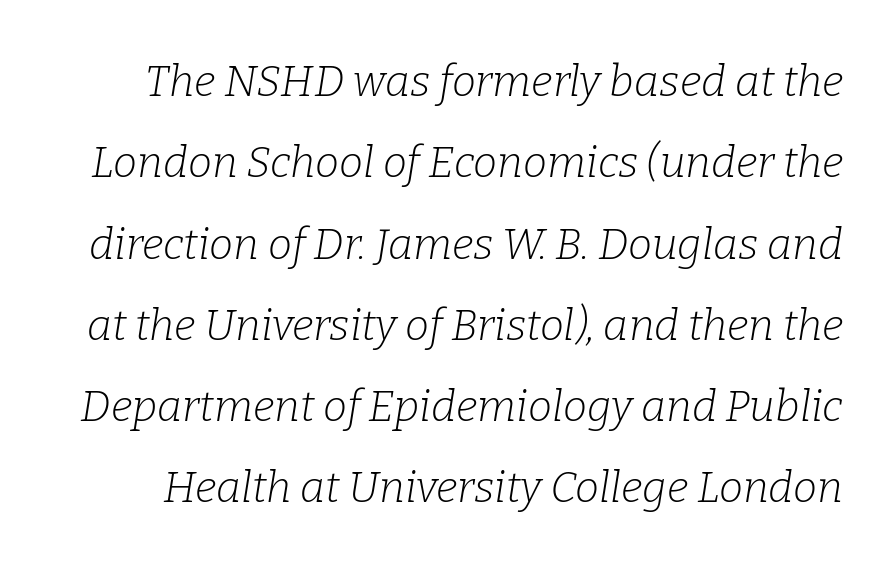
{"serif": "yes", "italic": "yes", "lean": "right", "slant_degrees": 9, "bold": "no", "weight": "light", "width": "normal", "stroke_contrast": "low", "x_height": "medium", "monospaced": "no", "underline": "no", "line_spacing_ratio": 1.89, "letter_spacing": "normal", "letter_spacing_em": 0.0, "glyph_px": 43}
